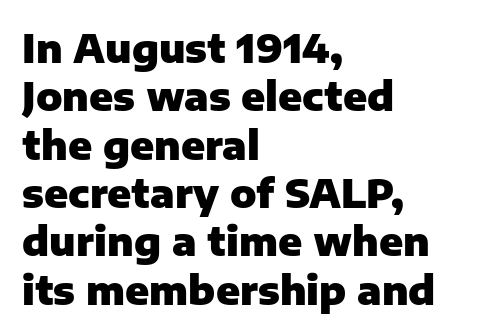
The face used here is proportionally spaced, like ordinary book or web type. Notice how the stems are strictly vertical — no italics here. This is heavy type, rendered in bold. Letterform terminals end flat and unadorned throughout the passage. The text block is weighted toward the left margin, trailing off unevenly rightward. Words appear dense and cohesive because spacing is normal.
